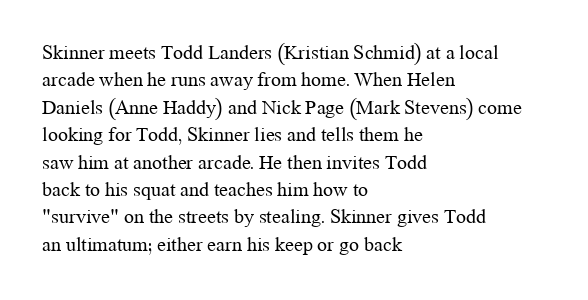
Caption: standard tracking, unaltered. Alignment: flush left. Line spacing here is normal. Weight: not bold — regular or lighter.
